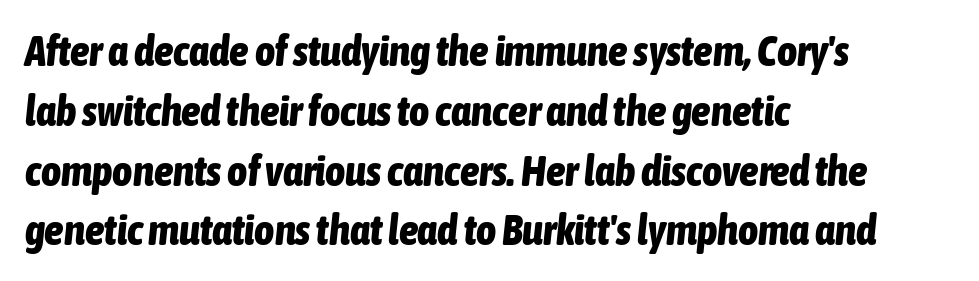
The image shows 43 px bold, condensed type, italic (leaning right); set left-aligned, normal line spacing (1.39x), normal letter spacing, not underlined; low stroke contrast and a medium x-height.
